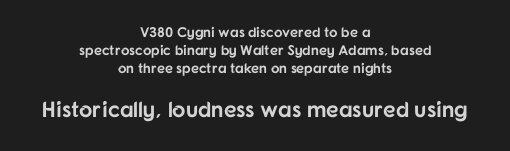
The image shows 22 px bold type, upright; set centered, normal line spacing (1.29x), normal letter spacing, not underlined; the second (bottom) block is 1.57x larger.
